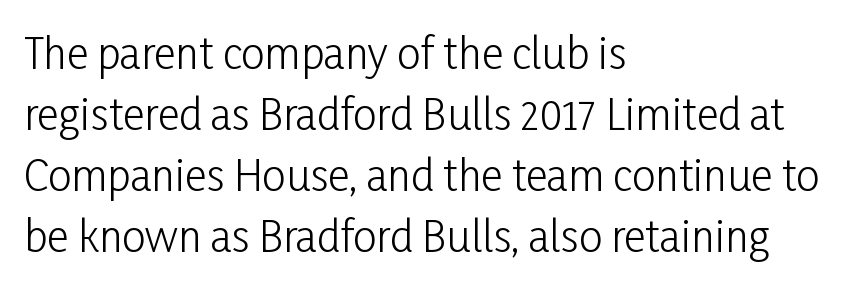
I'd call this a sans setting — the letters go barefoot. Anything drawn beneath the words? Only blank space. Rendered with straight, roman letterforms. This reads as an unemphasized weight, regular at the heaviest. The typesetter chose a ragged-right arrangement here. Think of a printed novel: that variable character pitch is what you see here.
